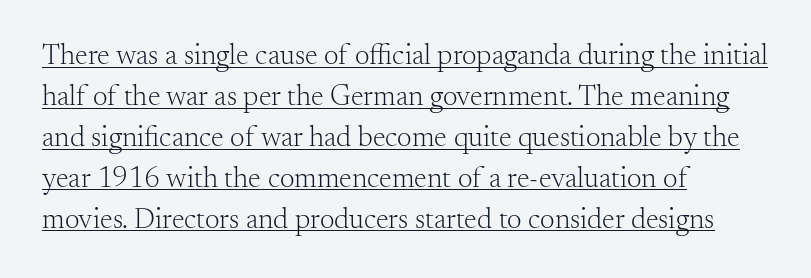
{"serif": "yes", "italic": "no", "bold": "no", "weight": "light", "width": "normal", "stroke_contrast": "medium", "x_height": "small", "monospaced": "no", "underline": "yes", "align": "left", "line_spacing": "normal", "line_spacing_ratio": 1.41, "letter_spacing": "normal", "letter_spacing_em": 0.0, "glyph_px": 29}
